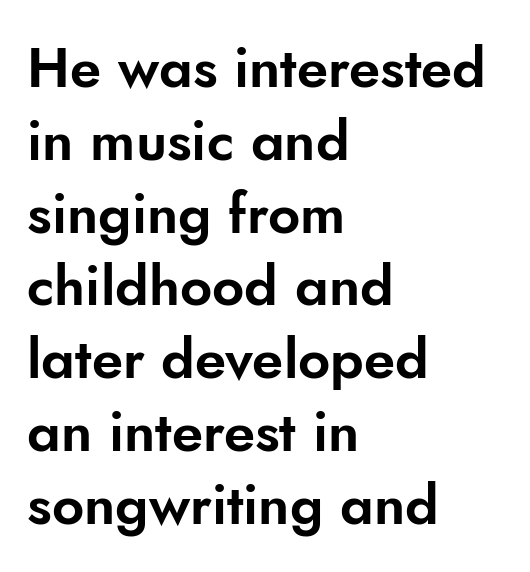
The lines are quadded left. The face used here is a sans, in the tradition of grotesques and geometrics. Tracking value appears to be zero — textbook default spacing. In terms of posture, this sample is upright. In terms of leading, this rendering sits right in the middle.
